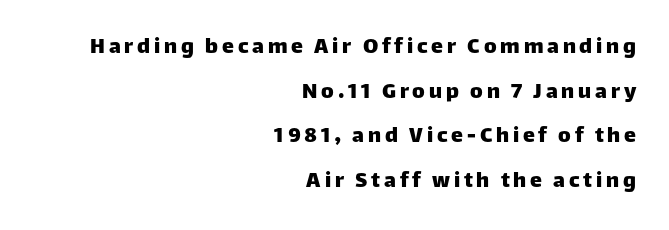
Any mark beneath the type? The region is blank. In CSS terms this would be text-align: right. This is roman type, the default non-slanted kind.
